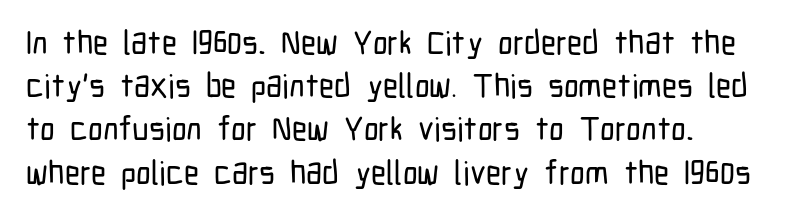
Style check: upright. Students, observe: this is what conventionally led text looks like. Varying glyph widths throughout — classic text-font behaviour. A classic flush-left, rag-right setting is used for this passage. Underline: absent. Glyph-to-glyph distance matches everyday printed text.
